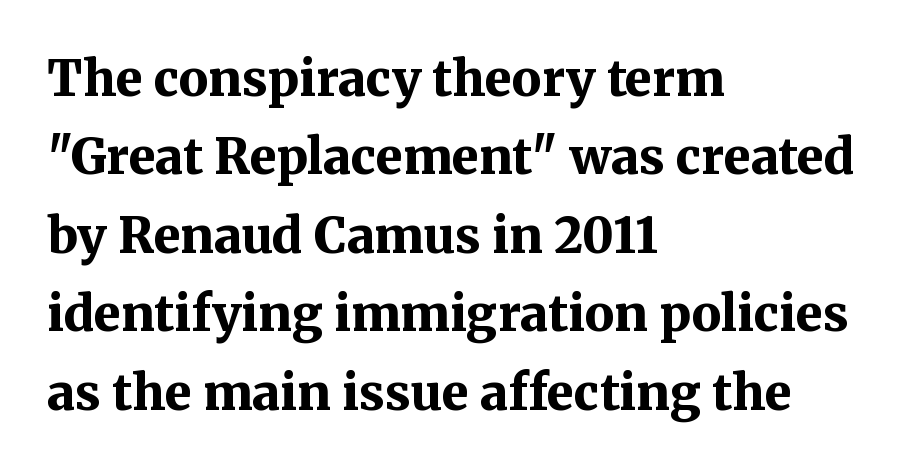
Q: Is the text bold? A: Yes.
Q: Is the text italic (slanted)? A: No, it is upright.
Q: Is the typeface a serif or a sans-serif typeface? A: Serif.
Q: Is the text underlined? A: No.
Q: How is the paragraph aligned? A: Left-aligned.
Q: Is the spacing between letters normal or unusually wide? A: Normal.
Q: Is the spacing between lines tight, normal or loose? A: Normal.
Q: Width (condensed, normal, or wide)? A: Normal.
Q: Stroke contrast? A: Medium.
Q: x-height? A: Medium.
Q: Monospaced? A: No.
